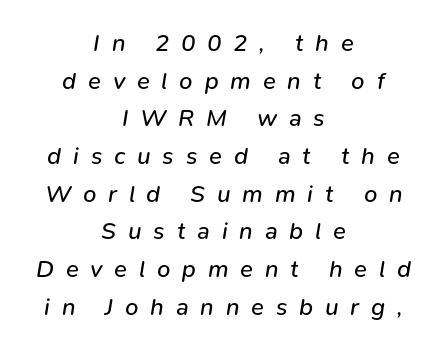
{"italic": "yes", "lean": "right", "slant_degrees": 9, "bold": "no", "underline": "no", "align": "center", "line_spacing": "normal", "line_spacing_ratio": 1.57, "letter_spacing": "wide", "letter_spacing_em": 0.49, "glyph_px": 24}
